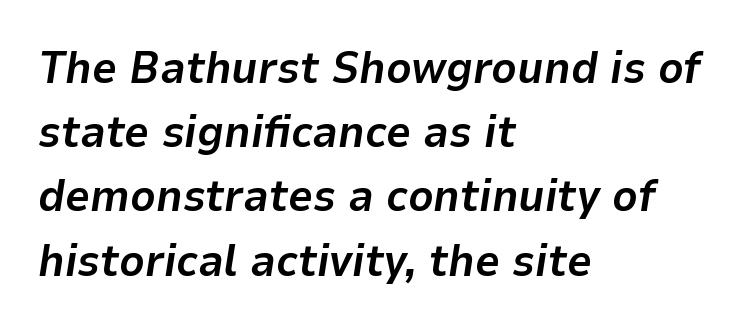
The image shows 44 px bold type, italic (leaning right); set left-aligned, normal line spacing (1.46x), normal letter spacing, not underlined; low stroke contrast and a medium x-height.
